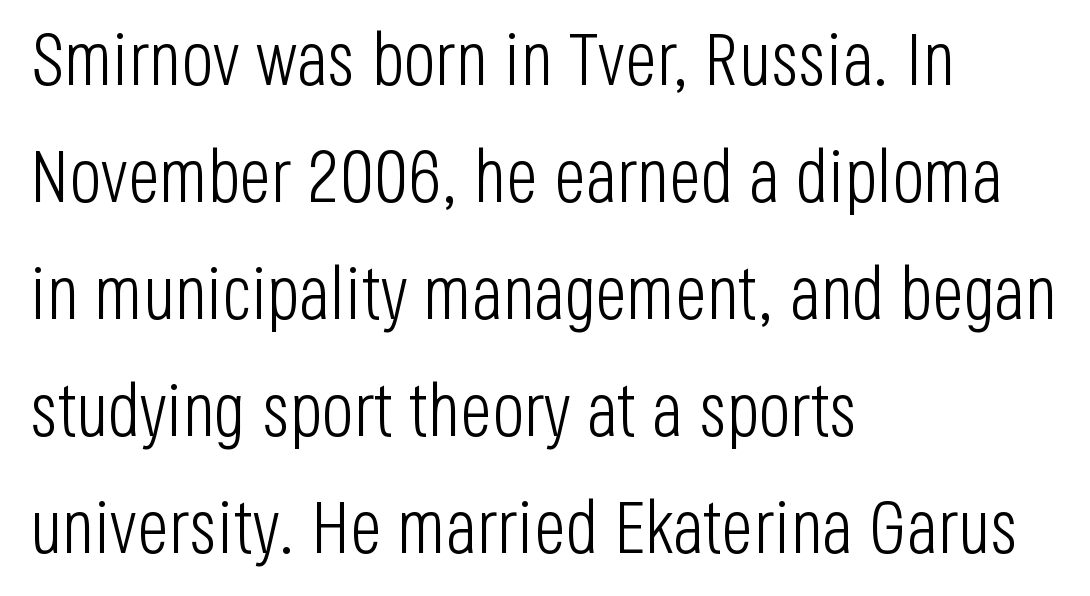
This sample uses plain, unmodified letter spacing. Stroke mass is kept to a normal reading level or below. Does the leading feel generous? No, just average. Spacing verdict: proportional, widths tailored to each character. The typesetter chose a ragged-right arrangement here. Quick note: not italic, upright.
